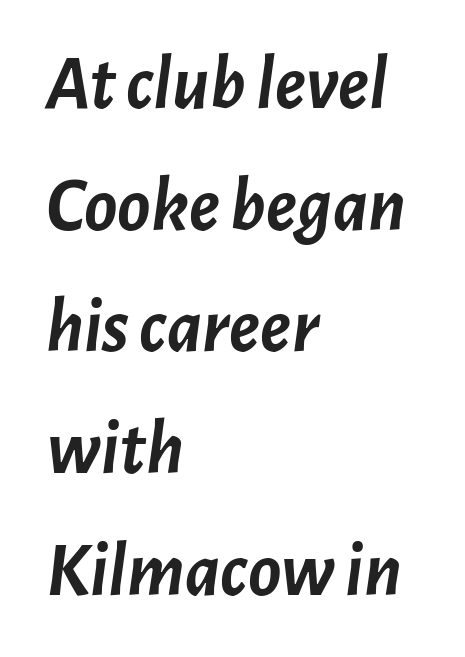
Q: Is the text bold? A: Yes.
Q: Is the text italic (slanted)? A: Yes, it leans right by about 7 degrees.
Q: Is the text underlined? A: No.
Q: How is the paragraph aligned? A: Left-aligned.
Q: Is the spacing between letters normal or unusually wide? A: Normal.
Q: Is the spacing between lines tight, normal or loose? A: Normal.
Q: Width (condensed, normal, or wide)? A: Normal.
Q: Stroke contrast? A: Low.
Q: x-height? A: Medium.
Q: Monospaced? A: No.
